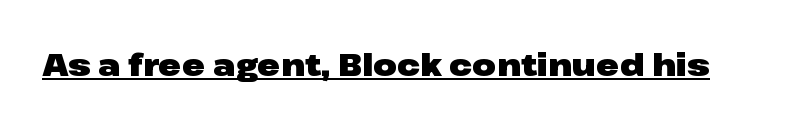
{"serif": "no", "italic": "no", "bold": "yes", "weight": "heavy", "width": "wide", "stroke_contrast": "low", "x_height": "medium", "monospaced": "no", "underline": "yes", "letter_spacing": "normal", "letter_spacing_em": 0.0, "glyph_px": 31}
